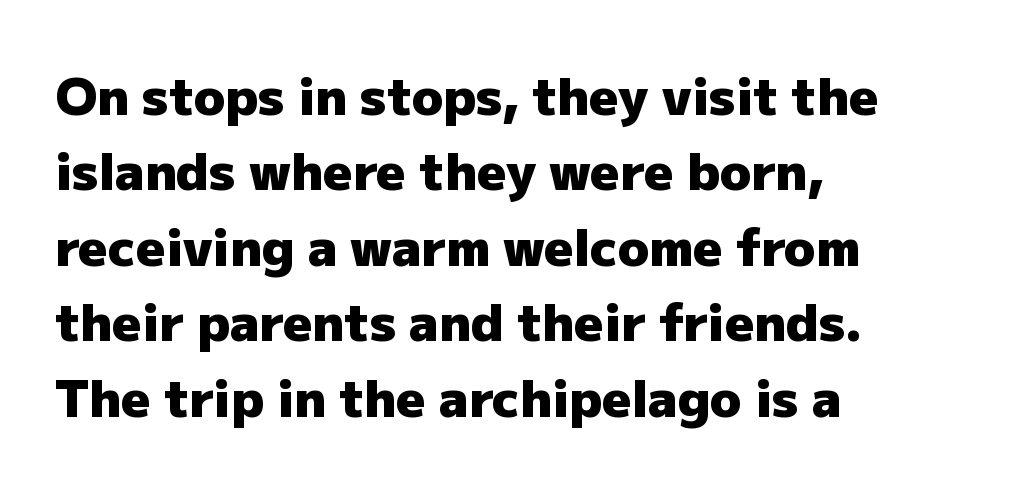
The ragged edge is on the right, which tells us the setting is flush left. Vertical strokes here are truly vertical. The letters advance in unequal steps, a hallmark of proportional type. The rendering shows plain stroke endings on the letterforms — a sans-serif design. This is heavy type, rendered in bold.
